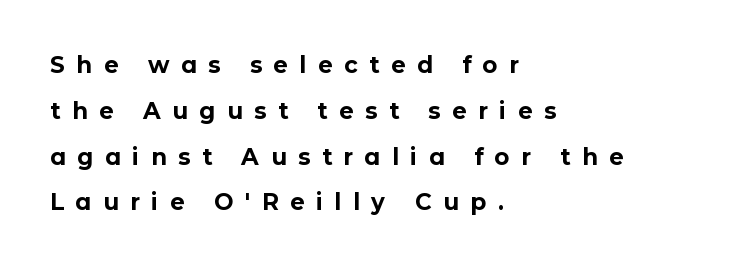
The rag falls on the right side of this text block. The string is rendered with underlining switched off. This block would shrink considerably if given ordinary leading; it's expanded now. Unlike italic type, these characters show no tilt at all. Weight: bold.
